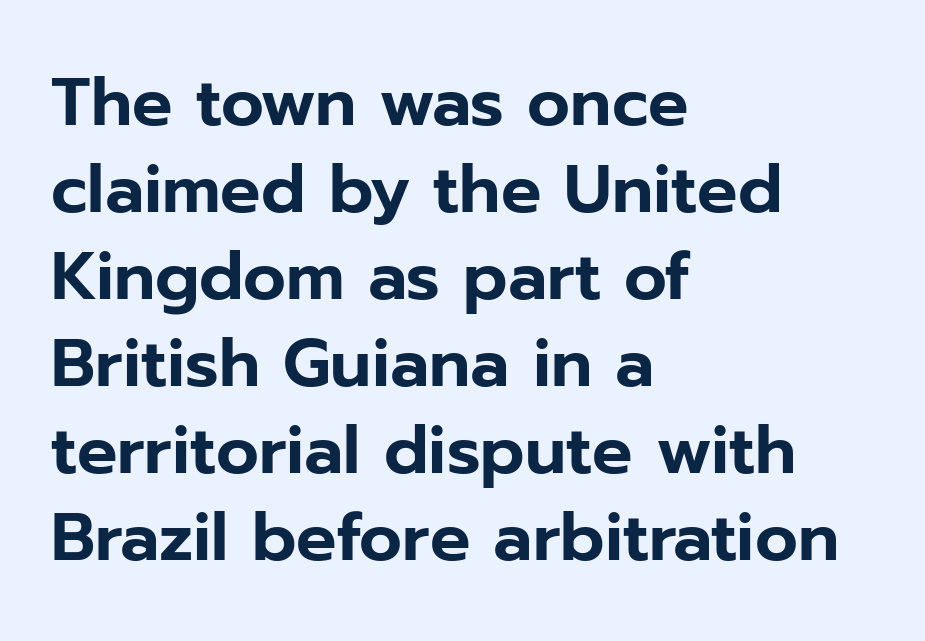
{"serif": "no", "italic": "no", "width": "normal", "stroke_contrast": "low", "x_height": "medium", "monospaced": "no", "underline": "no", "align": "left", "line_spacing": "normal", "line_spacing_ratio": 1.3, "letter_spacing": "normal", "letter_spacing_em": 0.0, "glyph_px": 67}
